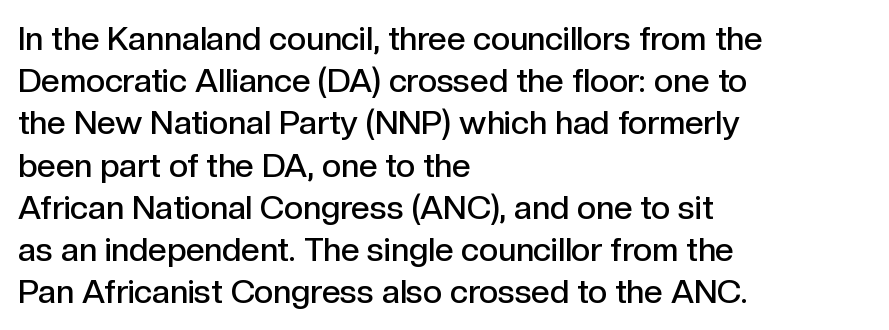
{"serif": "no", "italic": "no", "bold": "semi", "weight": "semibold", "width": "normal", "x_height": "medium", "monospaced": "no", "underline": "no", "align": "left", "line_spacing": "normal", "line_spacing_ratio": 1.28, "letter_spacing": "normal", "letter_spacing_em": 0.0, "glyph_px": 33}
